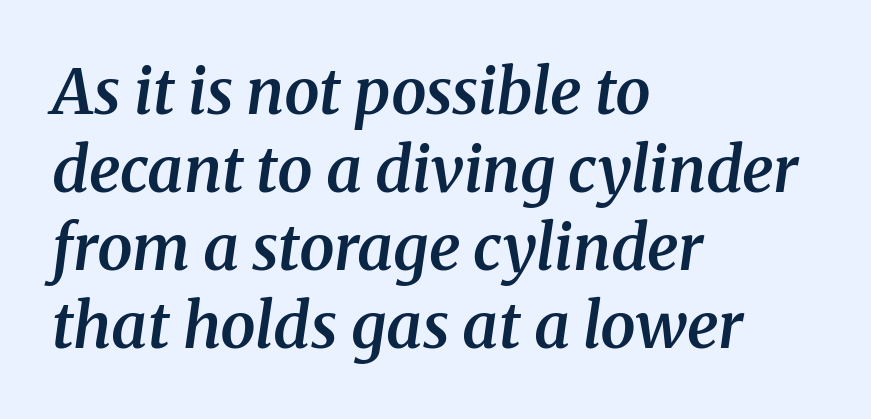
The glyphs look as if they've been sheared to an angle. This rendering leaves character spacing at its baseline value. Every row of glyphs begins at an identical x-position on the left. Clear beneath every line of the passage. The passage shown is typed in a proportional face where columns would drift. The font family rendered here belongs to the serif group.
